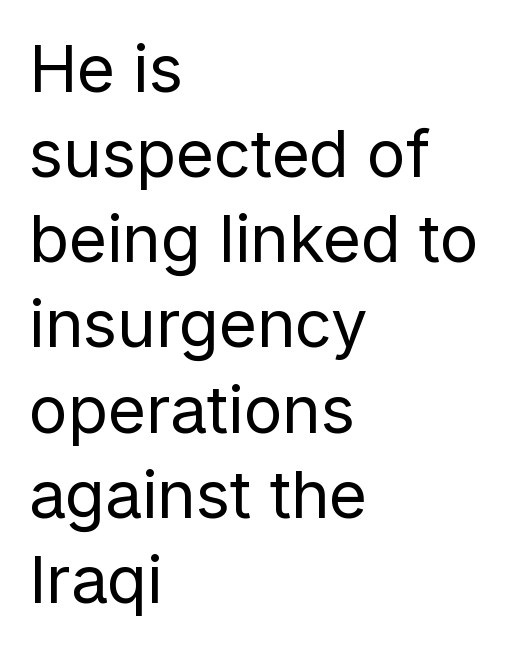
The image shows 65 px regular-weight sans-serif type, upright; set left-aligned, normal line spacing (1.31x), normal letter spacing, not underlined; low stroke contrast and a medium x-height.
